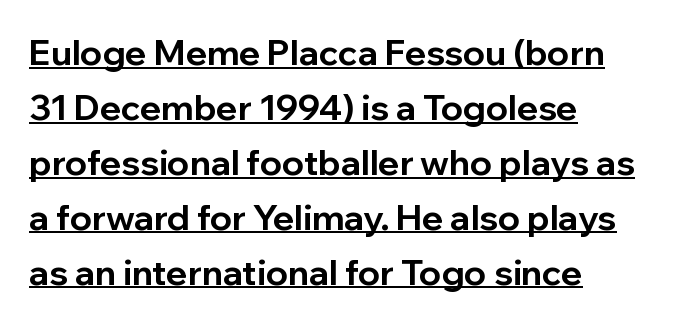
The image shows 35 px bold sans-serif type, upright; set left-aligned, normal line spacing (1.57x), normal letter spacing, underlined; low stroke contrast and a medium x-height.
